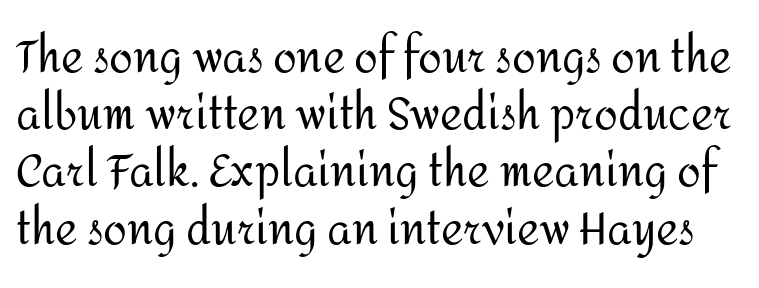
The image shows 43 px regular-weight sans-serif type, upright; set normal line spacing (1.33x), normal letter spacing, not underlined; medium stroke contrast and a medium x-height.
